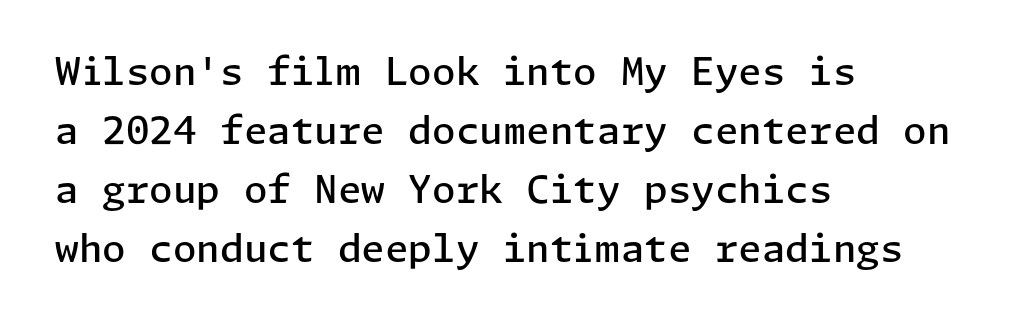
Q: Is the text bold? A: Semi-bold.
Q: Is the text italic (slanted)? A: No, it is upright.
Q: Is the typeface a serif or a sans-serif typeface? A: Sans-serif.
Q: Is the text underlined? A: No.
Q: How is the paragraph aligned? A: Left-aligned.
Q: Is the spacing between letters normal or unusually wide? A: Normal.
Q: Is the spacing between lines tight, normal or loose? A: Normal.
Q: Width (condensed, normal, or wide)? A: Normal.
Q: Stroke contrast? A: Low.
Q: x-height? A: Medium.
